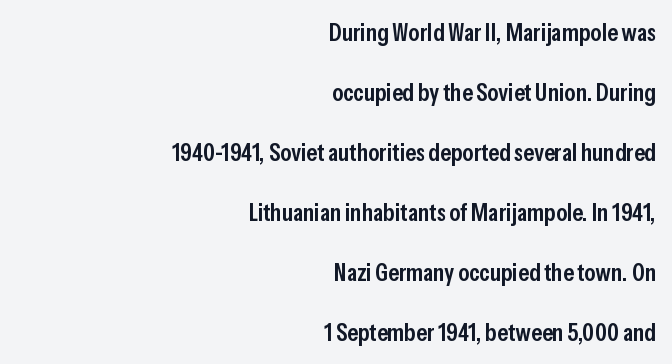
Q: Is the text bold? A: Semi-bold.
Q: Is the text italic (slanted)? A: No, it is upright.
Q: Is the text underlined? A: No.
Q: How is the paragraph aligned? A: Right-aligned.
Q: Is the spacing between letters normal or unusually wide? A: Normal.
Q: Is the spacing between lines tight, normal or loose? A: Loose.
